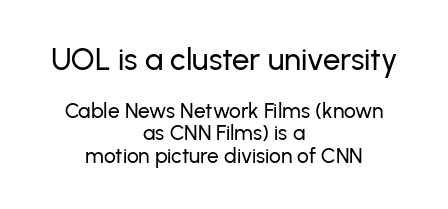
Layout note: lines centered. I'd call this a sans setting — the letters go barefoot. Leading is clearly below the norm, producing a dense column. The letters stand straight up with perfectly vertical stems.
